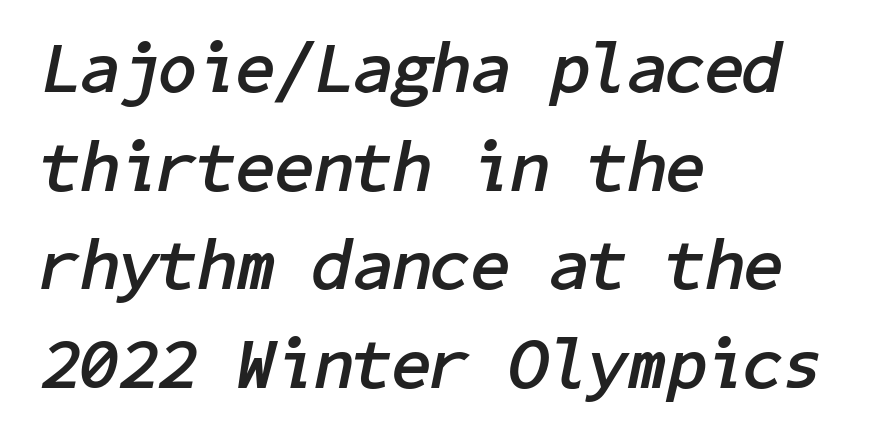
The face used here is rendered with its standard letterfit. Leftover space on each line is placed entirely after the last word. The glyphs are unaccompanied by any horizontal stroke below them. This is heavy type, rendered in bold. Successive baselines arrive at the customary interval.
